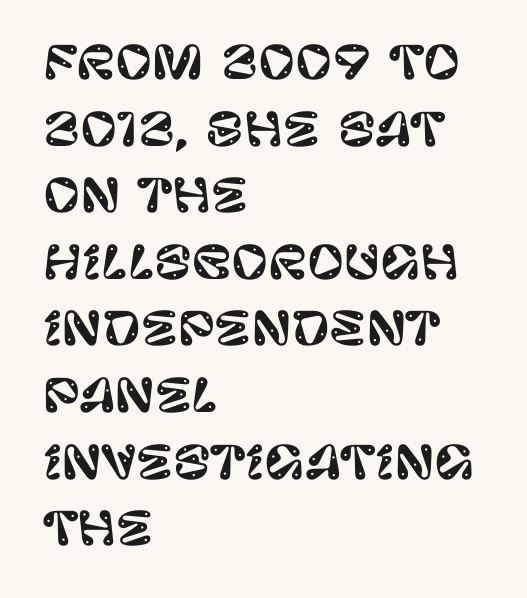
The image shows 45 px sans-serif type; set left-aligned, normal line spacing (1.48x), normal letter spacing, not underlined; low stroke contrast and a large x-height.
